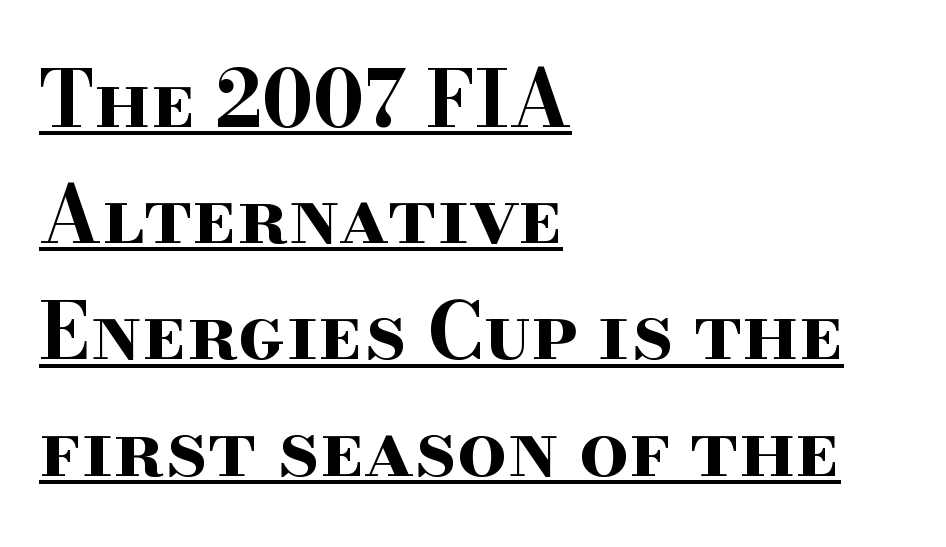
The typesetter chose a ragged-right arrangement here. The line texture is even and compact thanks to regular tracking. Here the designer chose a conventional face with non-uniform glyph widths. The axis of the letterforms is exactly vertical. Its strokes are broad and dark, the hallmark of bold type. What decoration does the sample have? An underline.
